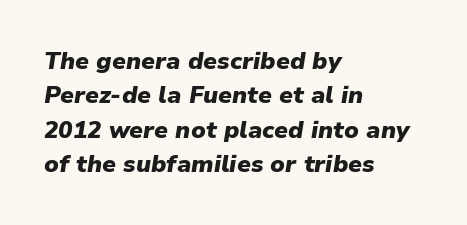
Left-aligned paragraph, ragged on the right. Tracking value appears to be zero — textbook default spacing. The space between consecutive lines is moderate. The area under the type is left untouched. Rendered with sloped, italic letterforms.
